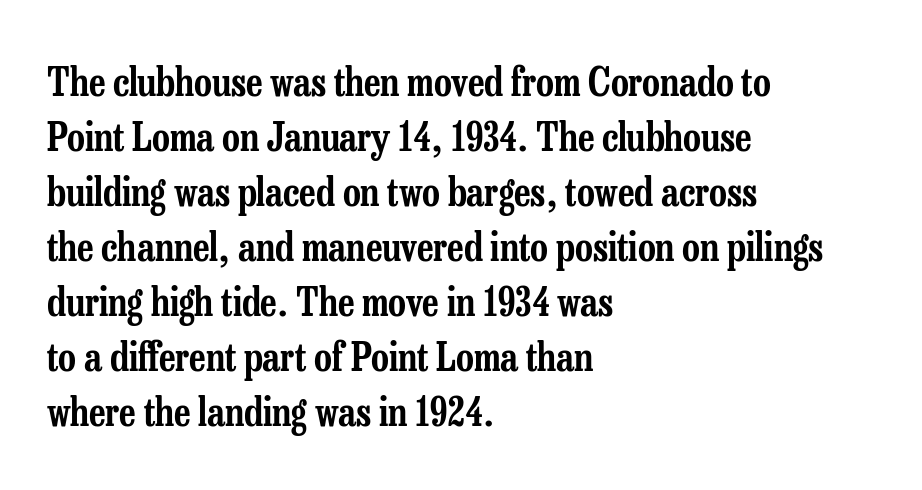
The image shows 39 px condensed serif type, upright; set left-aligned, normal line spacing (1.41x), normal letter spacing, not underlined; low stroke contrast and a medium x-height.
